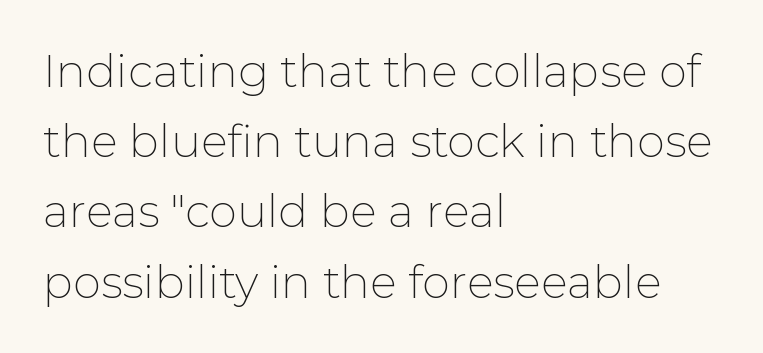
The font's upright variant was chosen for this text. Standard letterfit; no display-style spreading of the glyphs. Compared with a typical body face, this is equally light or lighter still. The face used here is proportionally spaced, like ordinary book or web type. Are there feet on the stems? There aren't — it's a sans.
